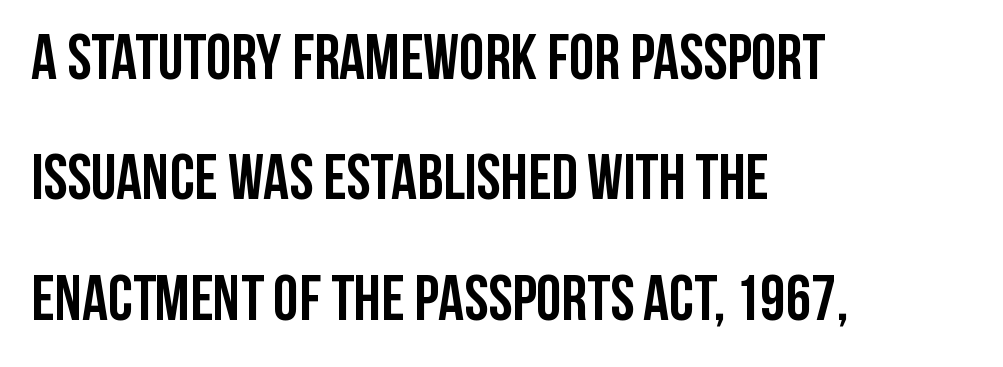
{"serif": "no", "italic": "no", "bold": "yes", "weight": "semibold", "width": "condensed", "stroke_contrast": "low", "x_height": "large", "monospaced": "no", "underline": "no", "align": "left", "line_spacing_ratio": 1.88, "letter_spacing": "normal", "letter_spacing_em": 0.0, "glyph_px": 64}
